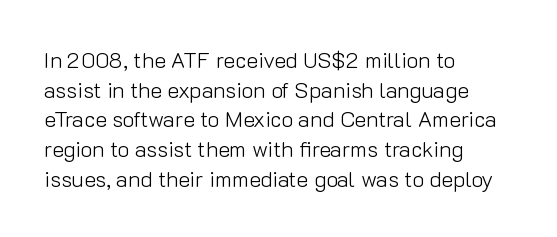
Q: Is the text bold? A: No.
Q: Is the text italic (slanted)? A: No, it is upright.
Q: Is the text underlined? A: No.
Q: How is the paragraph aligned? A: Left-aligned.
Q: Is the spacing between letters normal or unusually wide? A: Normal.
Q: Is the spacing between lines tight, normal or loose? A: Normal.
